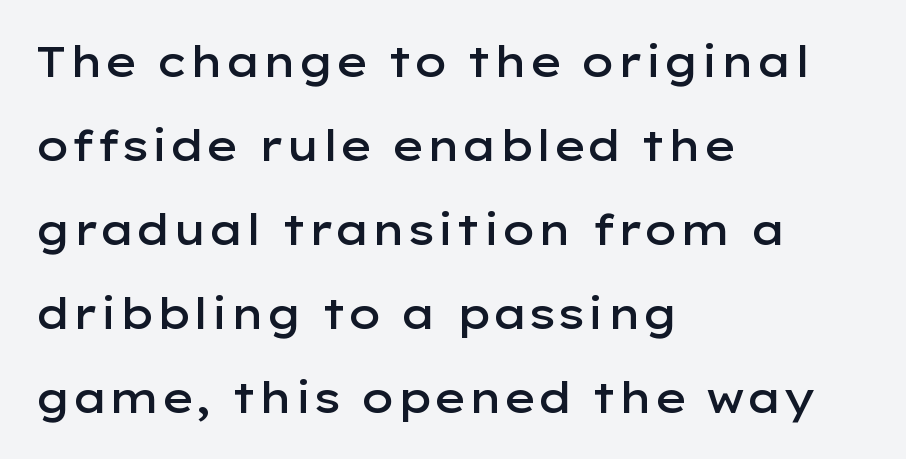
This sample is left-justified, so line endings fall wherever the words run out. No feet cap the strokes, marking this as sans-serif type. When letters stand straight like this, we call the style roman or upright. Looks like regular typesetting: each glyph gets only the width it needs.
